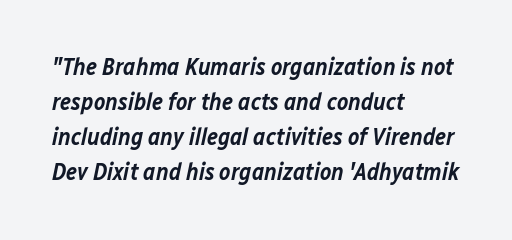
Q: Is the text bold? A: Semi-bold.
Q: Is the text italic (slanted)? A: Yes, it leans right by about 12 degrees.
Q: Is the text underlined? A: No.
Q: How is the paragraph aligned? A: Left-aligned.
Q: Is the spacing between letters normal or unusually wide? A: Normal.
Q: Is the spacing between lines tight, normal or loose? A: Normal.
